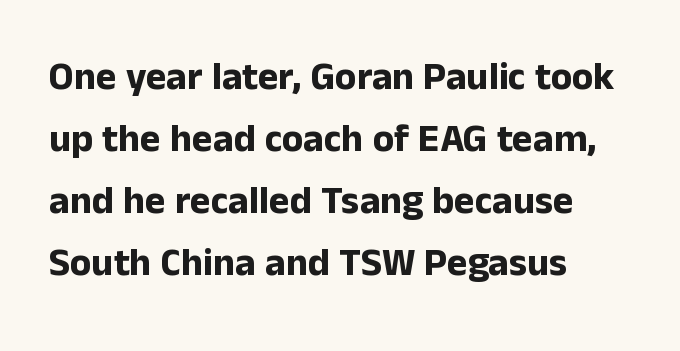
{"serif": "no", "italic": "no", "bold": "yes", "weight": "bold", "width": "normal", "stroke_contrast": "low", "x_height": "medium", "monospaced": "no", "underline": "no", "align": "left", "line_spacing": "normal", "line_spacing_ratio": 1.59, "letter_spacing": "normal", "letter_spacing_em": 0.0, "glyph_px": 39}
